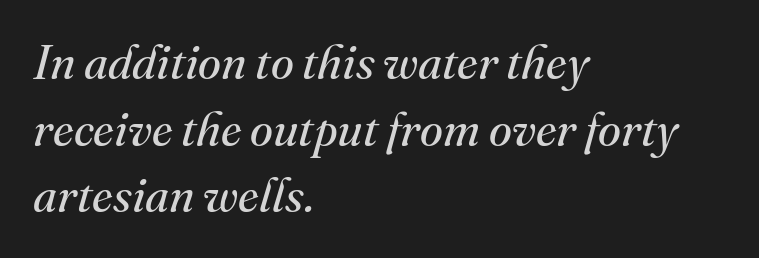
Q: Is the text bold? A: No.
Q: Is the text italic (slanted)? A: Yes, it leans right by about 16 degrees.
Q: Is the typeface a serif or a sans-serif typeface? A: Serif.
Q: Is the text underlined? A: No.
Q: How is the paragraph aligned? A: Left-aligned.
Q: Is the spacing between letters normal or unusually wide? A: Normal.
Q: Is the spacing between lines tight, normal or loose? A: Normal.
Q: Width (condensed, normal, or wide)? A: Normal.
Q: Stroke contrast? A: Medium.
Q: x-height? A: Small.
Q: Monospaced? A: No.
